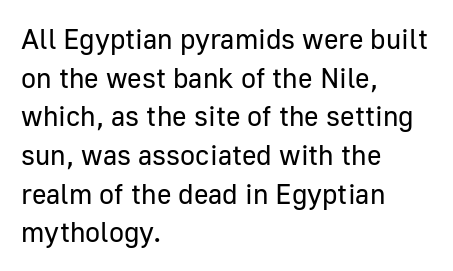
The image shows 28 px regular-weight sans-serif type, upright; set left-aligned, normal line spacing (1.38x), normal letter spacing, not underlined; low stroke contrast and a medium x-height.
